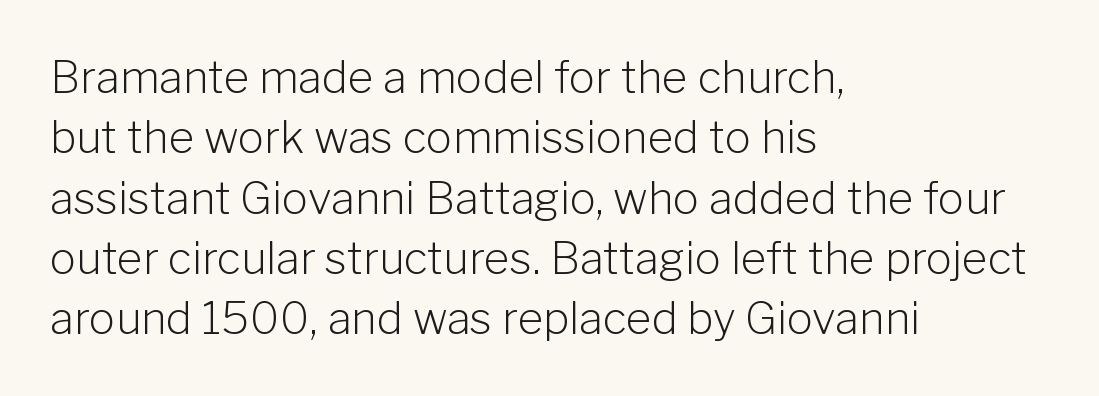
The image shows 44 px light sans-serif type, upright; set left-aligned, normal line spacing (1.37x), normal letter spacing, not underlined; low stroke contrast and a medium x-height.
